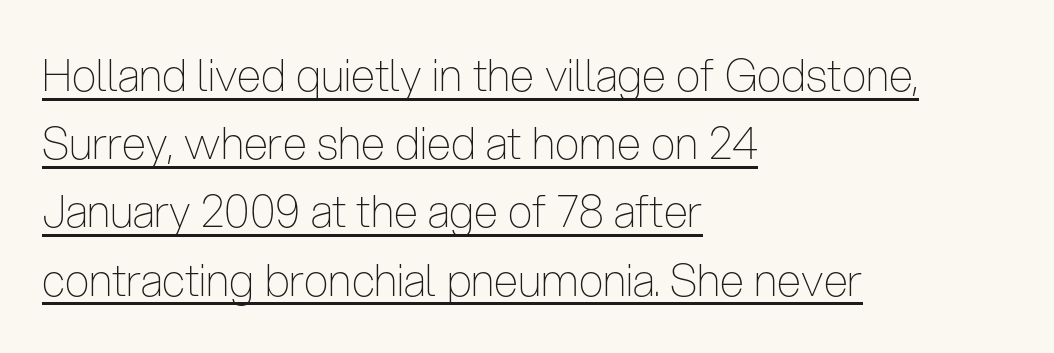
Q: Is the text bold? A: No.
Q: Is the text italic (slanted)? A: No, it is upright.
Q: Is the typeface a serif or a sans-serif typeface? A: Sans-serif.
Q: Is the text underlined? A: Yes.
Q: How is the paragraph aligned? A: Left-aligned.
Q: Is the spacing between letters normal or unusually wide? A: Normal.
Q: Is the spacing between lines tight, normal or loose? A: Normal.
Q: Width (condensed, normal, or wide)? A: Condensed.
Q: Stroke contrast? A: Low.
Q: x-height? A: Medium.
Q: Monospaced? A: No.
